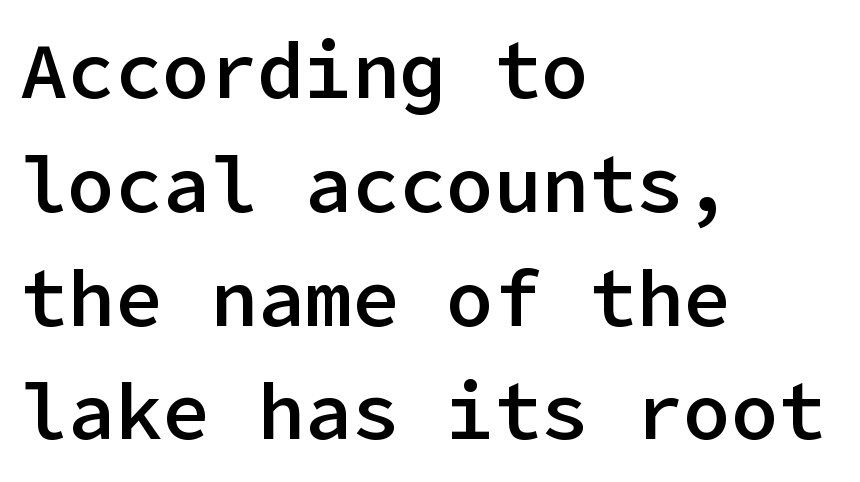
The typesetting leans somewhat heavy: a semibold. Alignment: flush left. In terms of leading, this rendering sits right in the middle. In terms of letterform style, serifs are entirely absent. Unlike italic type, these characters show no tilt at all. Lines of text with bare space underneath.
